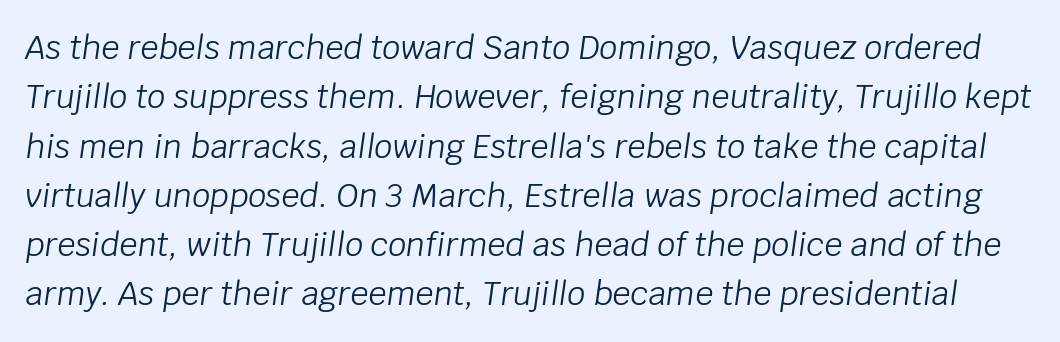
The type is set solid horizontally, with unmodified tracking. Slanted lettering throughout. Looks like regular typesetting: each glyph gets only the width it needs. Has an underline been added? It has not. The font is comparable to plain body text, perhaps lighter. Baseline-to-baseline distance is the conventional proportion of letter height.
